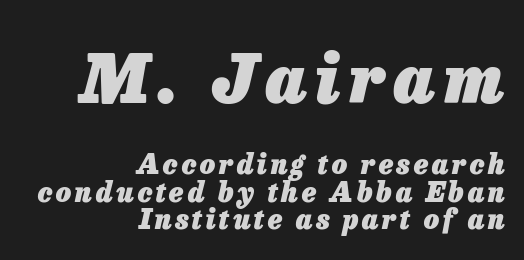
The lettering tilts uniformly, giving the passage an italic look. A flush-right, rag-left setting is used for this passage. Heavy, bold letterforms. Do the characters align in a grid? No, the font is proportional. The designer gave the opening block more size than the closing block.
